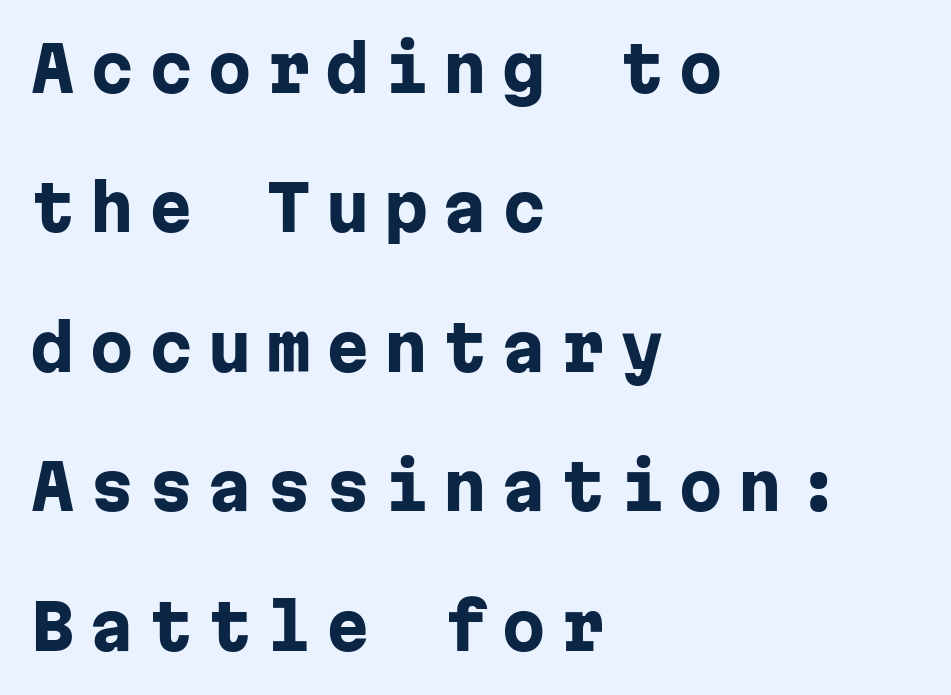
{"serif": "no", "italic": "no", "bold": "yes", "weight": "heavy", "width": "normal", "stroke_contrast": "low", "x_height": "medium", "monospaced": "yes", "underline": "no", "align": "left", "line_spacing": "loose", "line_spacing_ratio": 2.25, "letter_spacing": "wide", "letter_spacing_em": 0.25, "glyph_px": 62}
